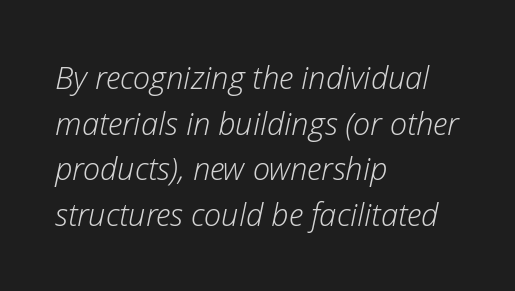
{"italic": "yes", "lean": "right", "slant_degrees": 12, "bold": "no", "weight": "light", "width": "normal", "stroke_contrast": "low", "x_height": "medium", "monospaced": "no", "underline": "no", "align": "left", "line_spacing": "normal", "line_spacing_ratio": 1.47, "letter_spacing": "normal", "letter_spacing_em": 0.0, "glyph_px": 31}
